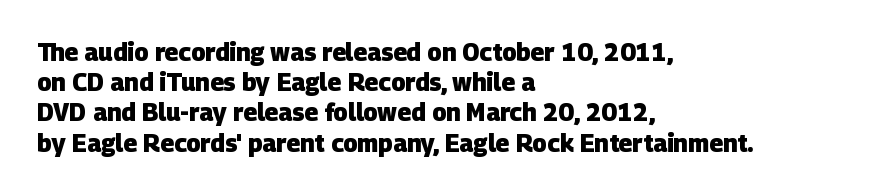
{"bold": "yes", "underline": "no", "align": "left", "line_spacing": "normal", "line_spacing_ratio": 1.26, "letter_spacing": "normal", "letter_spacing_em": 0.0, "glyph_px": 24}
